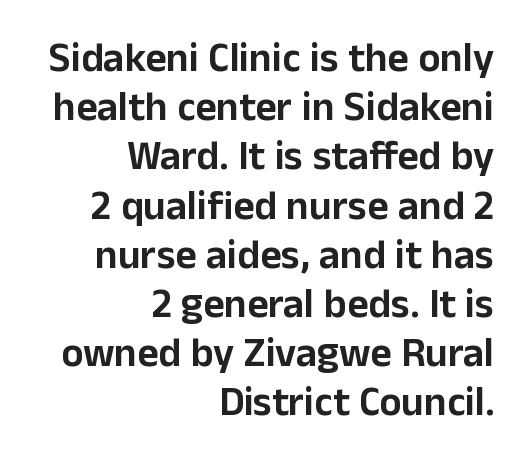
Observe the ordinary spacing: letters are neighbours, not strangers. The compositor pushed each line to the right boundary. Underline: absent. Looks like regular typesetting: each glyph gets only the width it needs.
